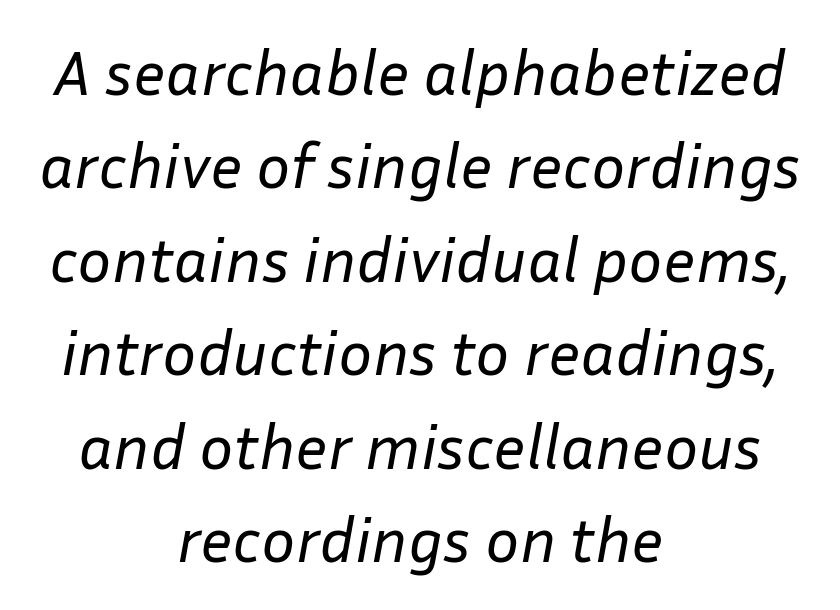
Q: Is the text bold? A: No.
Q: Is the text italic (slanted)? A: Yes, it leans right by about 10 degrees.
Q: Is the text underlined? A: No.
Q: How is the paragraph aligned? A: Centered.
Q: Is the spacing between letters normal or unusually wide? A: Normal.
Q: Is the spacing between lines tight, normal or loose? A: Normal.
Q: Width (condensed, normal, or wide)? A: Normal.
Q: Stroke contrast? A: Low.
Q: x-height? A: Medium.
Q: Monospaced? A: No.
